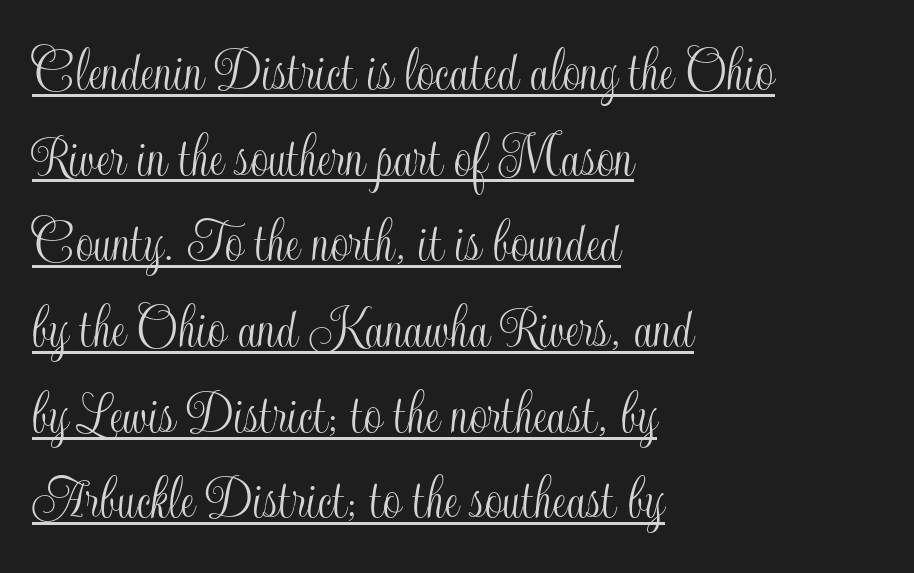
The image shows 63 px condensed type; set left-aligned, normal line spacing (1.36x), normal letter spacing, underlined; a small x-height.
